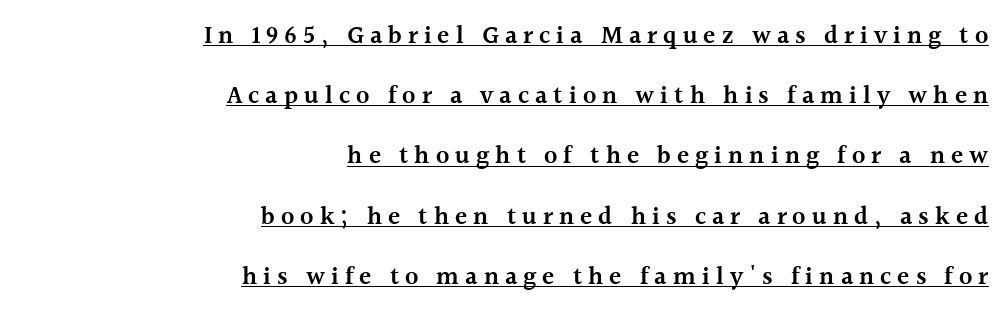
The image shows 25 px text type, upright; set right-aligned, loose line spacing (2.41x), unusually wide letter spacing (+0.24 em), underlined.
